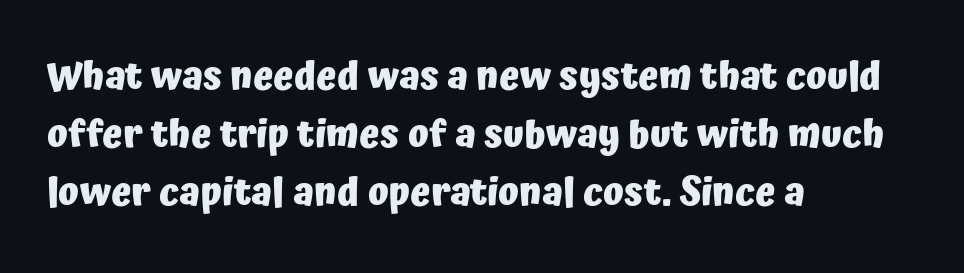
{"serif": "no", "italic": "no", "bold": "yes", "weight": "heavy", "width": "normal", "stroke_contrast": "low", "x_height": "medium", "monospaced": "no", "underline": "no", "align": "left", "line_spacing": "normal", "line_spacing_ratio": 1.53, "letter_spacing": "normal", "letter_spacing_em": 0.0, "glyph_px": 38}
